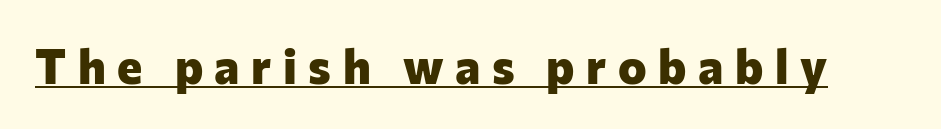
The image shows 48 px heavy sans-serif type, upright; set unusually wide letter spacing (+0.24 em), underlined; low stroke contrast and a medium x-height.
